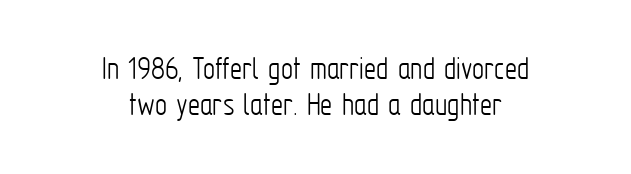
The image shows 34 px light, condensed sans-serif type, upright; set centered, tight line spacing (1.07x), normal letter spacing, not underlined; low stroke contrast and a medium x-height.
